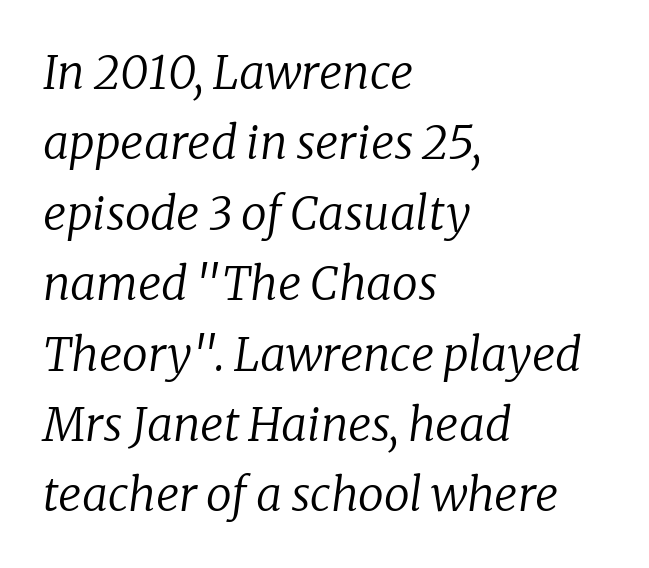
Q: Is the text bold? A: No.
Q: Is the text italic (slanted)? A: Yes, it leans right by about 8 degrees.
Q: Is the typeface a serif or a sans-serif typeface? A: Serif.
Q: Is the text underlined? A: No.
Q: How is the paragraph aligned? A: Left-aligned.
Q: Is the spacing between letters normal or unusually wide? A: Normal.
Q: Is the spacing between lines tight, normal or loose? A: Normal.
Q: Width (condensed, normal, or wide)? A: Normal.
Q: Stroke contrast? A: Low.
Q: x-height? A: Medium.
Q: Monospaced? A: No.
